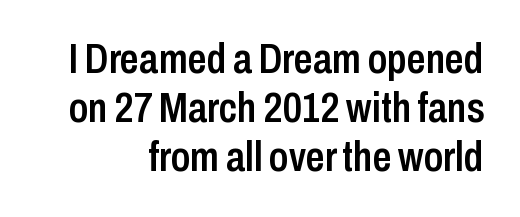
{"serif": "no", "italic": "no", "bold": "semi", "weight": "semibold", "width": "condensed", "stroke_contrast": "low", "x_height": "medium", "monospaced": "no", "underline": "no", "align": "right", "line_spacing_ratio": 1.17, "letter_spacing": "normal", "letter_spacing_em": 0.0, "glyph_px": 42}
